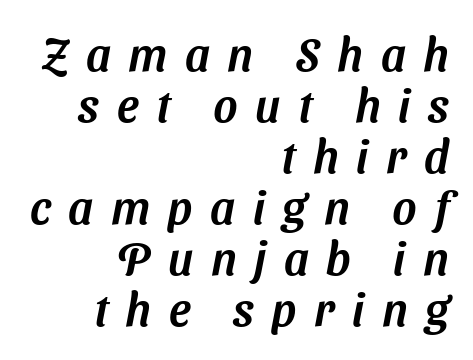
Is the letter spacing exaggerated? Yes — the characters are pushed far apart. Serifs: no, the terminals of the letterforms are clean. A clean baseline with only descenders dipping below it. The compositor pushed each line to the right boundary. Rows of type sit shoulder to shoulder in the vertical direction.
